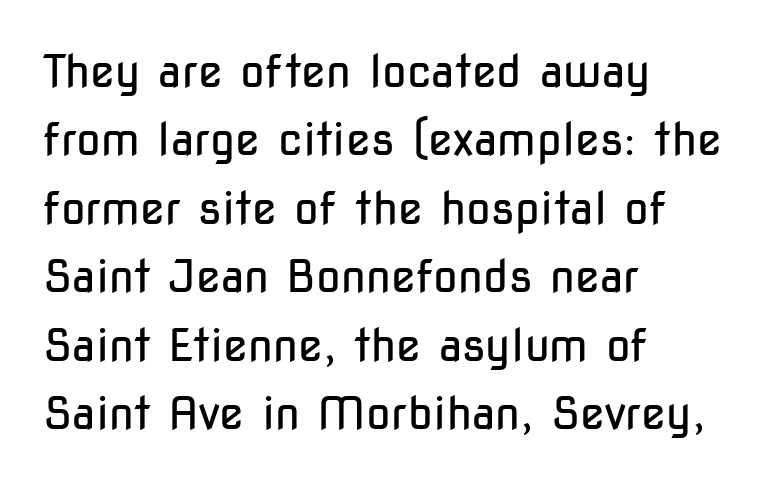
Every row of glyphs begins at an identical x-position on the left. Notice how the stems are strictly vertical — no italics here. There is no visible air inserted between adjacent glyphs. What kind of face is this? One without serifs — a sans. The face looks like a standard text weight, possibly lighter.
